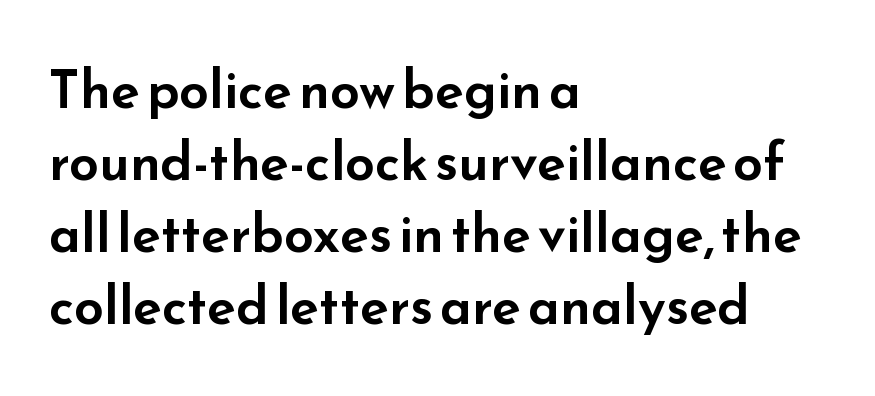
{"serif": "no", "italic": "no", "width": "wide", "stroke_contrast": "low", "x_height": "small", "monospaced": "no", "underline": "no", "align": "left", "line_spacing": "normal", "line_spacing_ratio": 1.36, "letter_spacing": "normal", "letter_spacing_em": 0.0, "glyph_px": 53}
